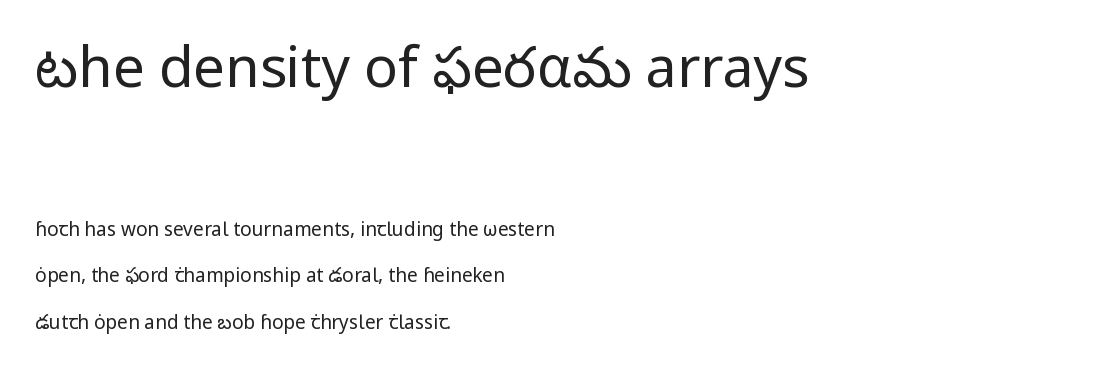
Q: Is the text bold? A: No.
Q: Is the text italic (slanted)? A: No, it is upright.
Q: Is the typeface a serif or a sans-serif typeface? A: Sans-serif.
Q: Is the text underlined? A: No.
Q: How is the paragraph aligned? A: Left-aligned.
Q: Is the spacing between letters normal or unusually wide? A: Normal.
Q: Is the spacing between lines tight, normal or loose? A: Loose.
Q: Which block of text is set in a larger size, the first (top) or the second (bottom)? A: The first (top) one.
Q: Width (condensed, normal, or wide)? A: Normal.
Q: Stroke contrast? A: Low.
Q: x-height? A: Medium.
Q: Monospaced? A: No.
